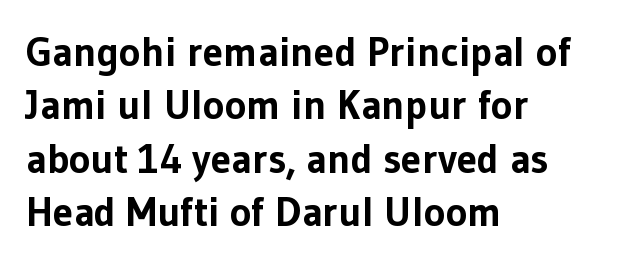
The image shows 41 px bold sans-serif type, upright; set left-aligned, normal line spacing (1.3x), normal letter spacing, not underlined; low stroke contrast and a medium x-height.
